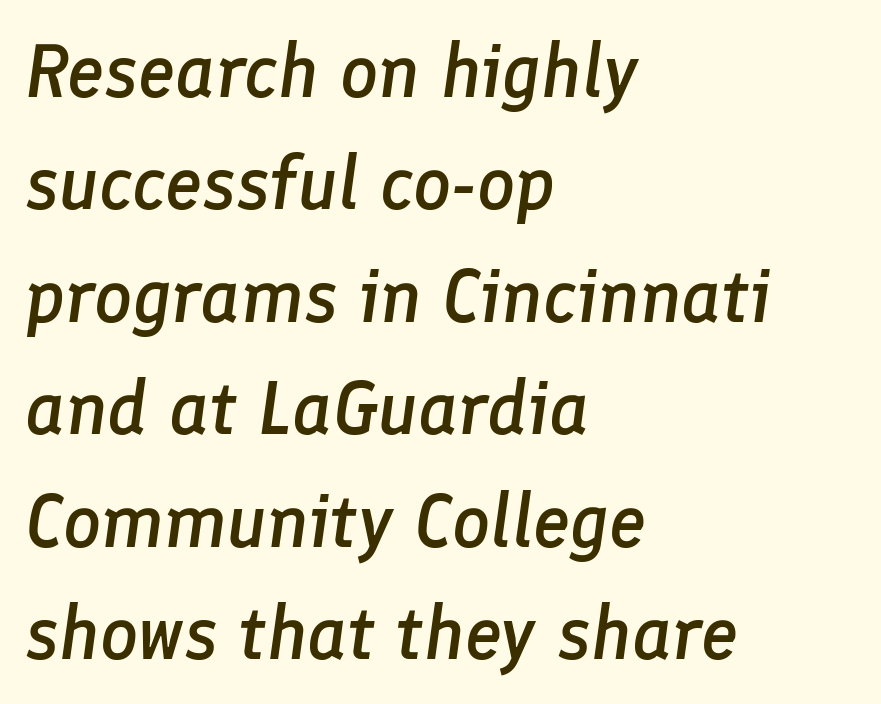
The rendering uses a moderate line-height, typical for paragraphs. You can tell it's italic because the verticals aren't actually vertical. Short note: letters normally spaced. Words float on clear page, feet unadorned. The face used here is proportionally spaced, like ordinary book or web type. These lines carry some extra weight — a demibold, not a full bold.
